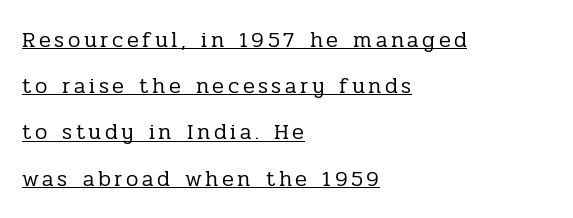
The image shows 22 px text type, upright; set left-aligned, loose line spacing (2.1x), underlined.
